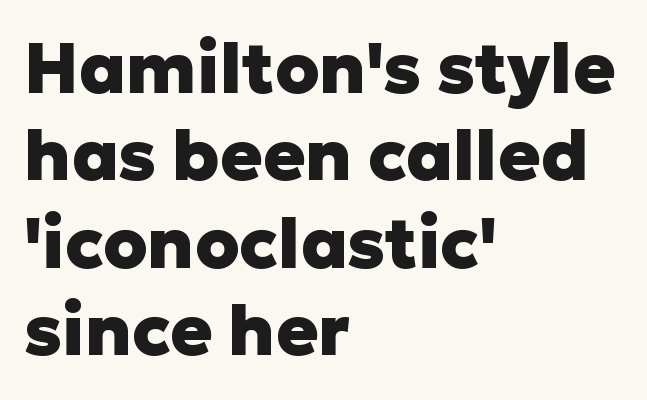
Q: Is the text bold? A: Yes.
Q: Is the text italic (slanted)? A: No, it is upright.
Q: Is the typeface a serif or a sans-serif typeface? A: Sans-serif.
Q: Is the text underlined? A: No.
Q: How is the paragraph aligned? A: Left-aligned.
Q: Is the spacing between letters normal or unusually wide? A: Normal.
Q: Is the spacing between lines tight, normal or loose? A: Normal.
Q: Width (condensed, normal, or wide)? A: Normal.
Q: Stroke contrast? A: Low.
Q: x-height? A: Medium.
Q: Monospaced? A: No.
